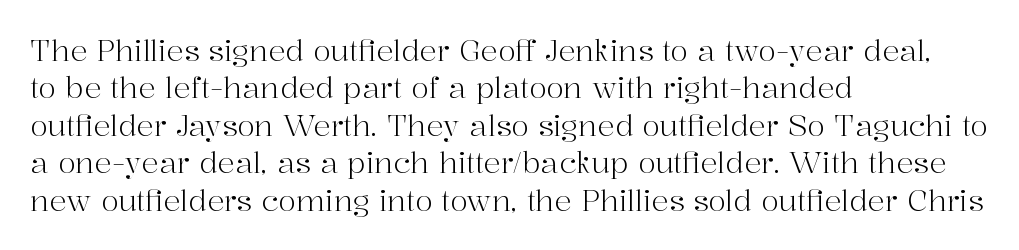
How are the letters spaced? Ordinarily, with no added tracking. Is there much room between lines? A standard amount, neither cramped nor airy. Serifs: yes, visible at the terminals of the letterforms. The letters stand straight up with perfectly vertical stems. The baseline area is clear.
